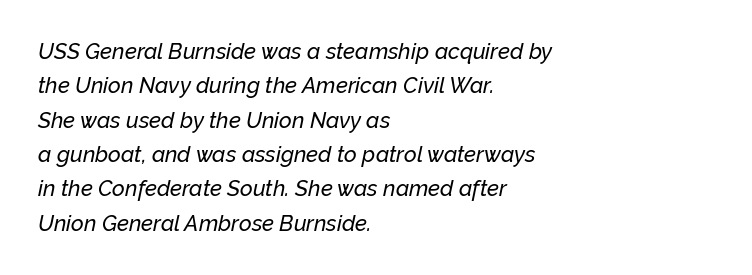
Q: Is the text italic (slanted)? A: Yes, it leans right by about 12 degrees.
Q: Is the text underlined? A: No.
Q: How is the paragraph aligned? A: Left-aligned.
Q: Is the spacing between letters normal or unusually wide? A: Normal.
Q: Is the spacing between lines tight, normal or loose? A: Normal.
